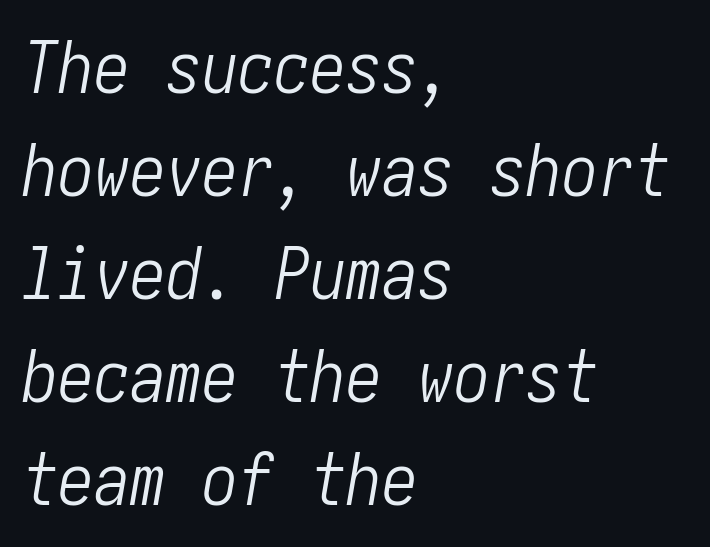
{"italic": "yes", "lean": "right", "slant_degrees": 10, "bold": "no", "weight": "light", "width": "condensed", "stroke_contrast": "low", "x_height": "medium", "underline": "no", "align": "left", "line_spacing": "normal", "line_spacing_ratio": 1.43, "letter_spacing": "normal", "letter_spacing_em": 0.0, "glyph_px": 72}
